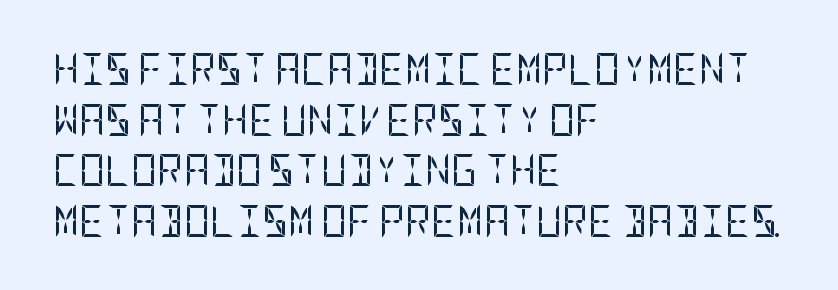
The image shows 32 px regular-weight, condensed sans-serif type, upright; set left-aligned, normal line spacing (1.58x), normal letter spacing, not underlined; low stroke contrast and a large x-height.
